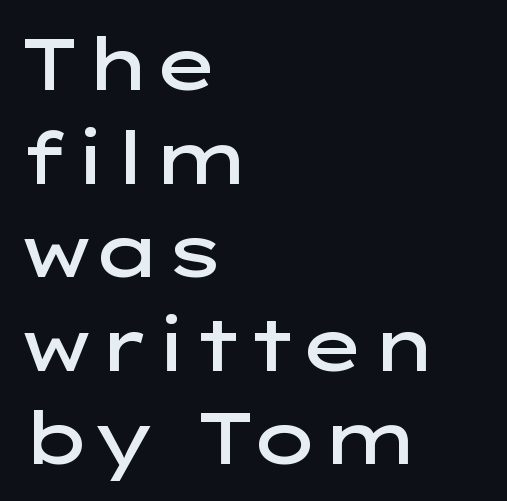
Q: Is the text bold? A: Semi-bold.
Q: Is the text italic (slanted)? A: No, it is upright.
Q: Is the typeface a serif or a sans-serif typeface? A: Sans-serif.
Q: Is the text underlined? A: No.
Q: How is the paragraph aligned? A: Left-aligned.
Q: Is the spacing between letters normal or unusually wide? A: Normal.
Q: Is the spacing between lines tight, normal or loose? A: Normal.
Q: Width (condensed, normal, or wide)? A: Wide.
Q: Stroke contrast? A: Low.
Q: x-height? A: Medium.
Q: Monospaced? A: No.
